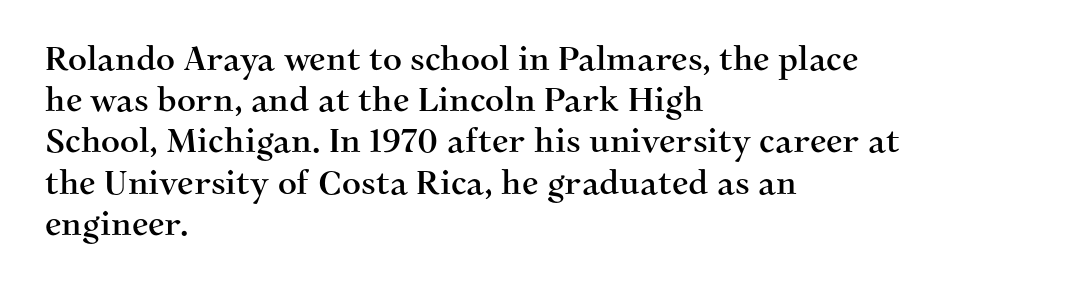
{"serif": "yes", "italic": "no", "width": "normal", "stroke_contrast": "medium", "x_height": "medium", "monospaced": "no", "underline": "no", "align": "left", "line_spacing": "normal", "line_spacing_ratio": 1.25, "letter_spacing": "normal", "letter_spacing_em": 0.0, "glyph_px": 33}
